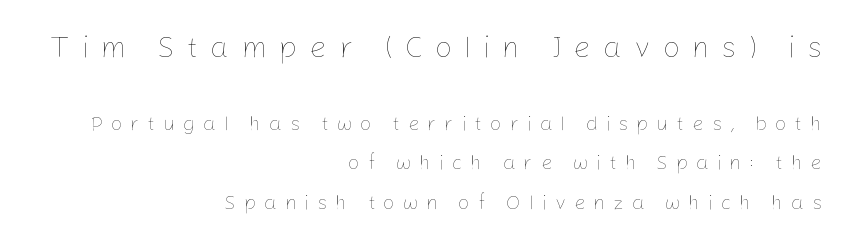
In terms of posture, this sample is upright. The emphasis by scale lands on block number one, above. Between one letter and the next there's a generous, obvious gap. The text block is weighted toward the right margin, trailing off unevenly leftward. The baseline area is clear. Think standard paragraph weight, or any step lighter than that.
